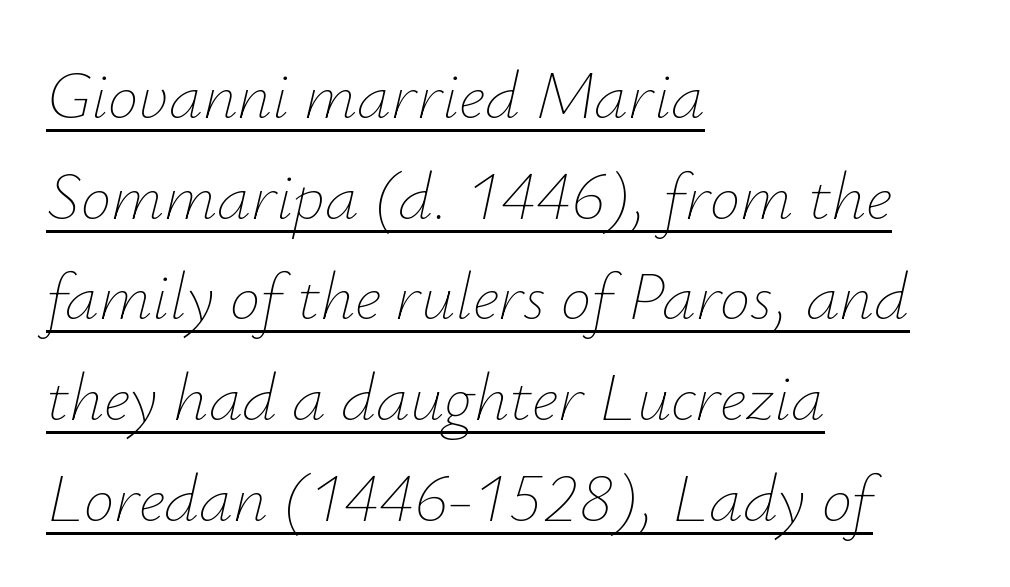
Q: Is the text bold? A: No.
Q: Is the text italic (slanted)? A: Yes, it leans right by about 12 degrees.
Q: Is the text underlined? A: Yes.
Q: How is the paragraph aligned? A: Left-aligned.
Q: Is the spacing between letters normal or unusually wide? A: Normal.
Q: Is the spacing between lines tight, normal or loose? A: Normal.
Q: Width (condensed, normal, or wide)? A: Normal.
Q: Stroke contrast? A: Low.
Q: x-height? A: Small.
Q: Monospaced? A: No.
